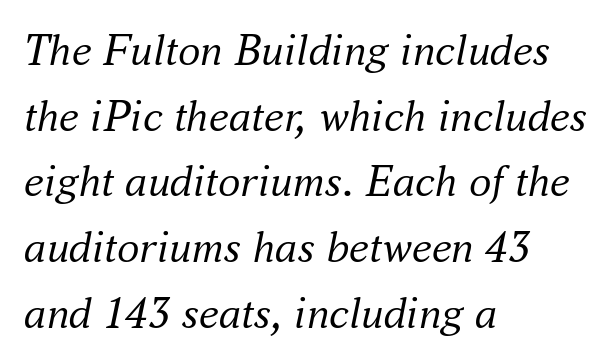
Honestly, the letter spacing is just normal — you wouldn't notice it. The strip under each line holds only bare page. Slant detected: the letters are inclined. Reading down the column, the eye jumps a familiar distance to each next line. Is this a fixed-width face? No — the glyphs have proportional, varying widths.
